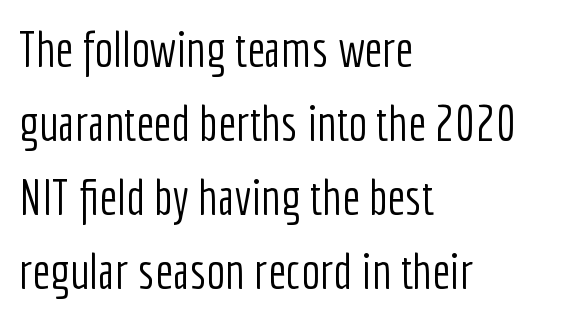
Q: Is the text bold? A: No.
Q: Is the text italic (slanted)? A: No, it is upright.
Q: Is the typeface a serif or a sans-serif typeface? A: Sans-serif.
Q: Is the text underlined? A: No.
Q: How is the paragraph aligned? A: Left-aligned.
Q: Is the spacing between letters normal or unusually wide? A: Normal.
Q: Is the spacing between lines tight, normal or loose? A: Normal.
Q: Width (condensed, normal, or wide)? A: Condensed.
Q: Stroke contrast? A: Low.
Q: x-height? A: Medium.
Q: Monospaced? A: No.
